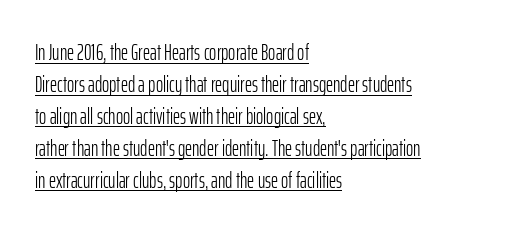
{"italic": "no", "bold": "no", "underline": "yes", "align": "left", "line_spacing": "normal", "line_spacing_ratio": 1.45, "letter_spacing": "normal", "letter_spacing_em": 0.0, "glyph_px": 22}
